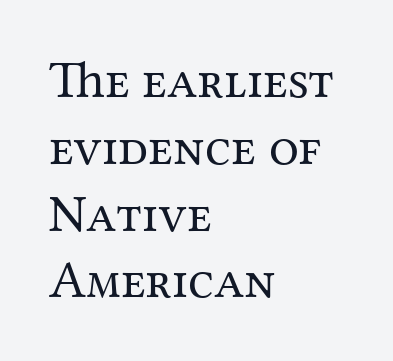
Q: Is the text bold? A: No.
Q: Is the text italic (slanted)? A: No, it is upright.
Q: Is the typeface a serif or a sans-serif typeface? A: Serif.
Q: Is the text underlined? A: No.
Q: How is the paragraph aligned? A: Left-aligned.
Q: Is the spacing between letters normal or unusually wide? A: Normal.
Q: Is the spacing between lines tight, normal or loose? A: Normal.
Q: Width (condensed, normal, or wide)? A: Normal.
Q: Stroke contrast? A: Medium.
Q: x-height? A: Medium.
Q: Monospaced? A: No.
